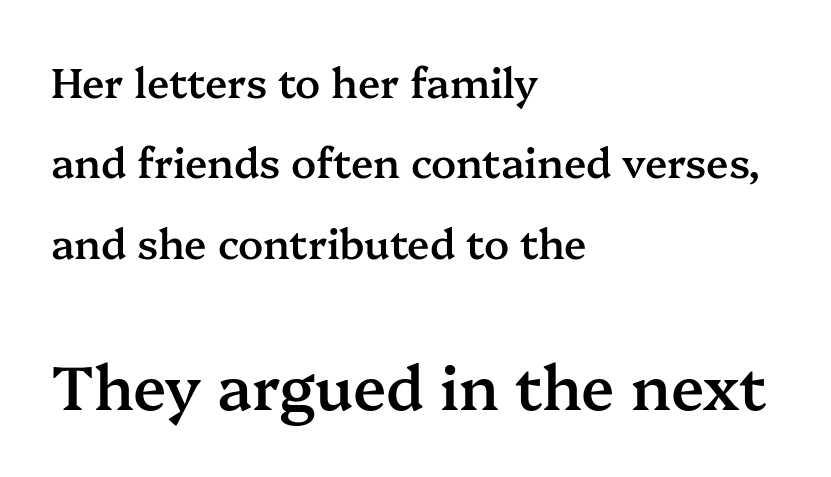
Q: Is the text bold? A: Semi-bold.
Q: Is the text italic (slanted)? A: No, it is upright.
Q: Is the typeface a serif or a sans-serif typeface? A: Serif.
Q: Is the text underlined? A: No.
Q: How is the paragraph aligned? A: Left-aligned.
Q: Is the spacing between letters normal or unusually wide? A: Normal.
Q: Is the spacing between lines tight, normal or loose? A: Loose.
Q: Which block of text is set in a larger size, the first (top) or the second (bottom)? A: The second (bottom) one.
Q: Width (condensed, normal, or wide)? A: Normal.
Q: Stroke contrast? A: Medium.
Q: x-height? A: Medium.
Q: Monospaced? A: No.
